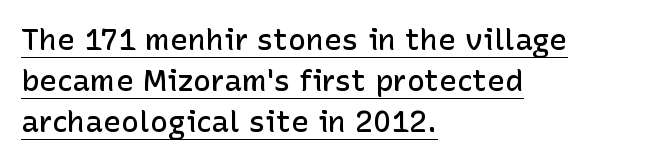
The image shows 30 px semibold sans-serif type, upright; set left-aligned, normal line spacing (1.36x), normal letter spacing, underlined; low stroke contrast and a medium x-height.
